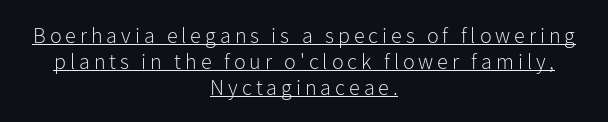
The image shows 22 px text type, upright; set centered, line spacing 1.18x, underlined.
